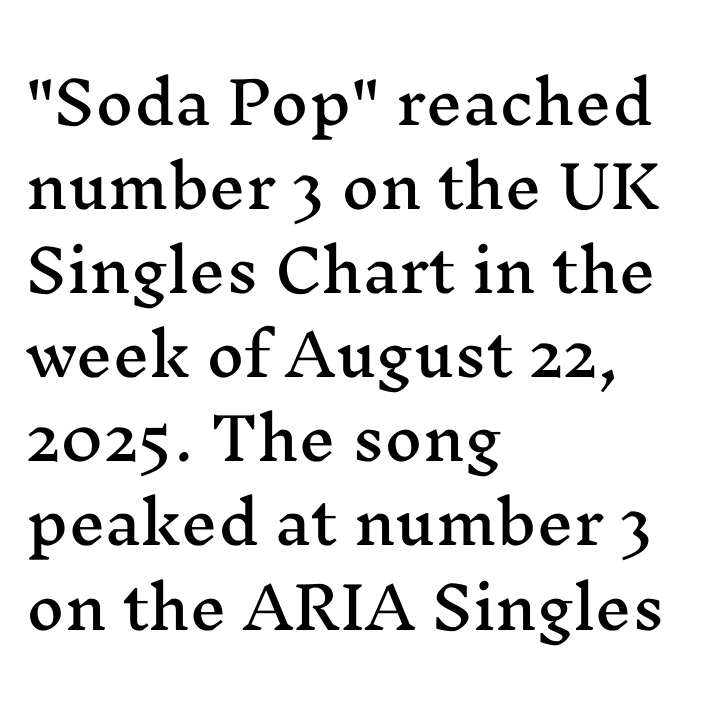
The image shows 58 px wide serif type, upright; set left-aligned, normal line spacing (1.45x), normal letter spacing, not underlined; medium stroke contrast and a medium x-height.
